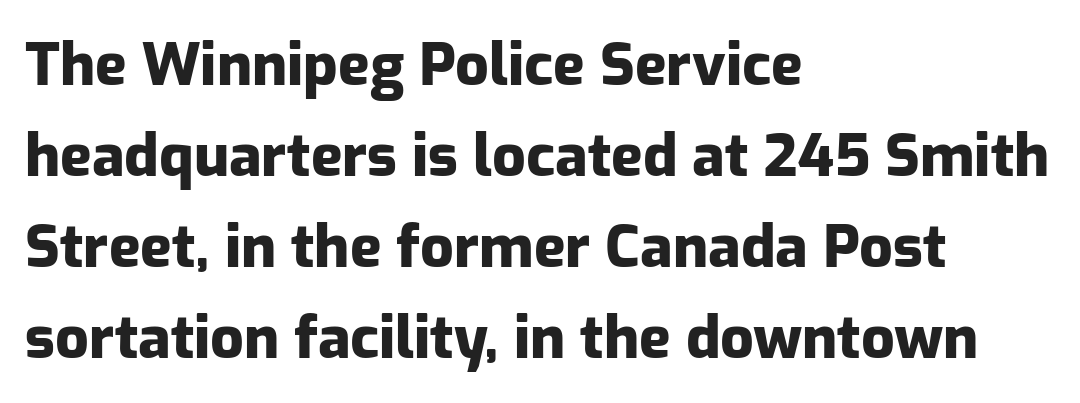
The image shows 59 px heavy sans-serif type, upright; set left-aligned, normal line spacing (1.54x), normal letter spacing, not underlined; low stroke contrast and a medium x-height.
